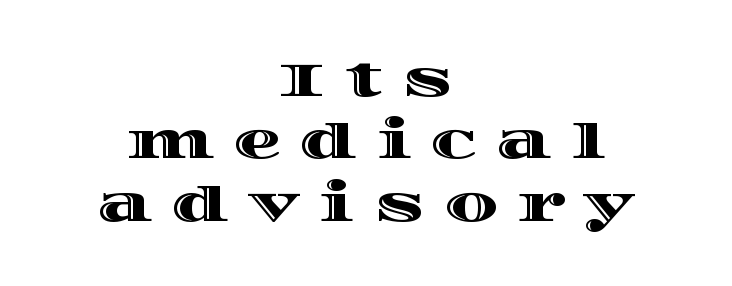
The image shows 48 px wide type, upright; set centered, normal line spacing (1.3x), unusually wide letter spacing (+0.4 em), not underlined; a large x-height.
